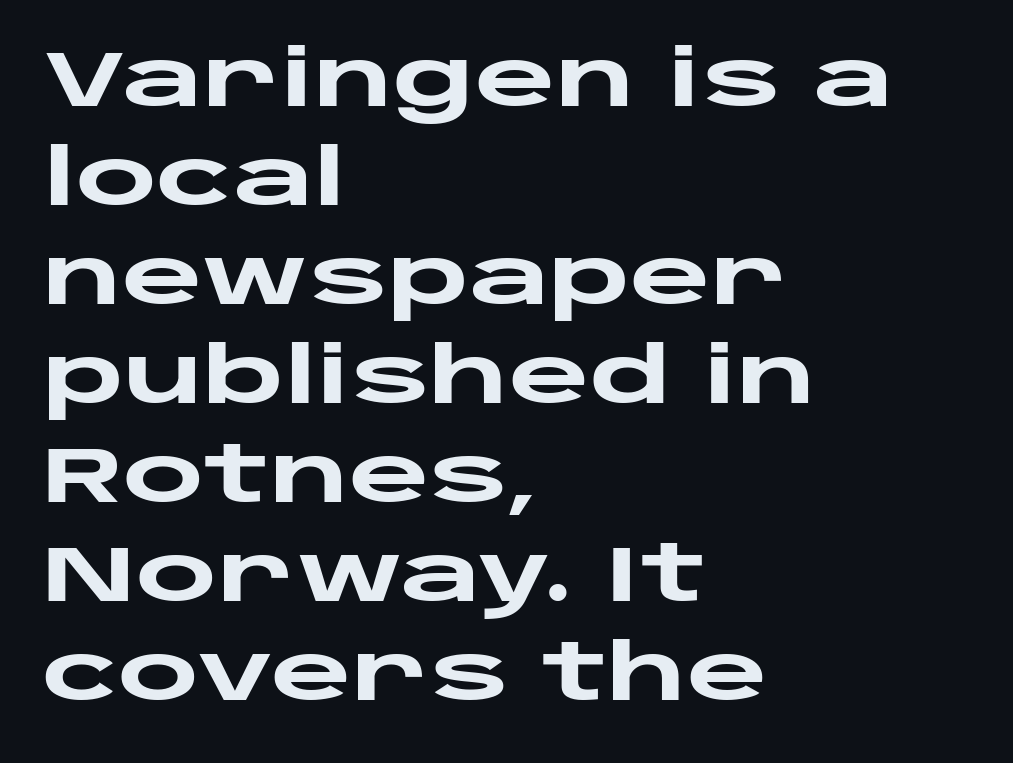
Letters rest on an invisible, unmarked baseline. Here the glyphs are tracked normally, forming tight word shapes. Posture: vertical. These lines are rendered in a variable-pitch font. Where is the straight margin? On the left.
